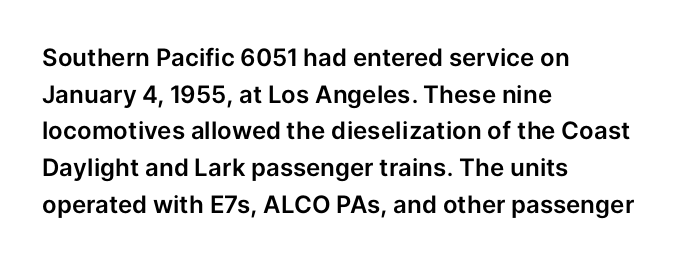
The image shows 24 px text type, upright; set left-aligned, normal line spacing (1.53x), normal letter spacing, not underlined.
